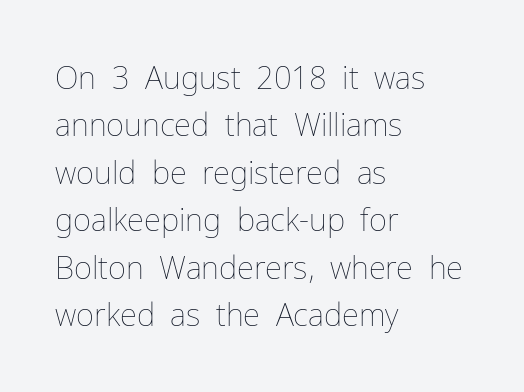
{"italic": "no", "bold": "no", "weight": "thin", "width": "normal", "stroke_contrast": "low", "x_height": "medium", "monospaced": "no", "underline": "no", "align": "left", "line_spacing": "normal", "line_spacing_ratio": 1.53, "letter_spacing": "normal", "letter_spacing_em": 0.0, "glyph_px": 31}
